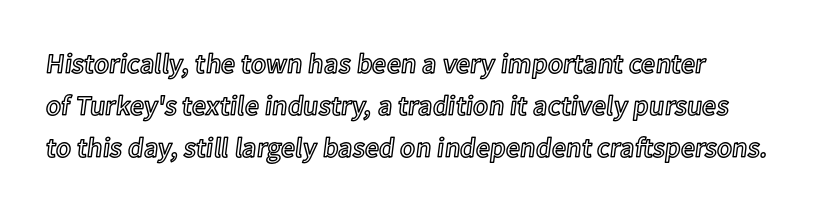
{"width": "normal", "x_height": "medium", "monospaced": "no", "underline": "no", "align": "left", "line_spacing": "normal", "line_spacing_ratio": 1.5, "letter_spacing": "normal", "letter_spacing_em": 0.0, "glyph_px": 28}
